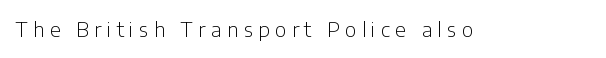
Every character sits straight up, as roman type does. Short note: letters widely spaced. The passage shown is not underscored anywhere. This is not heavy type; no bold has been used.
